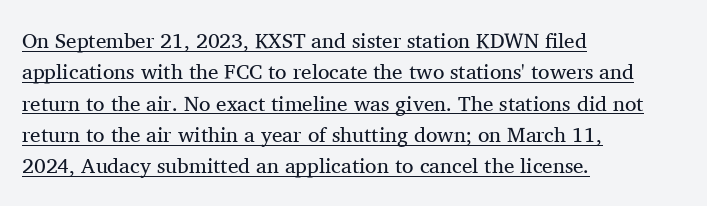
These lines were composed using upright roman letters. The paragraph shown leans on its left margin. The rendered words wear a rule along their underside. The letters look calm and open, with moderate or lighter stems.
